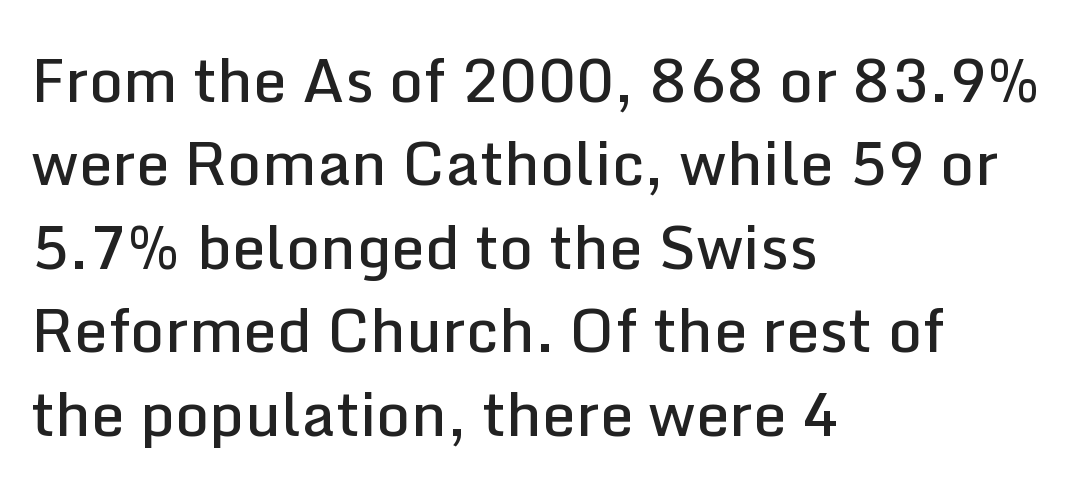
The image shows 60 px semibold sans-serif type, upright; set left-aligned, normal line spacing (1.39x), normal letter spacing, not underlined; low stroke contrast and a medium x-height.
